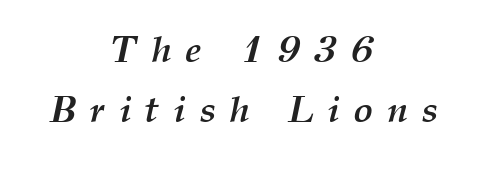
The line-height multiplier appears to be the usual default. Look at the tracking — it's clearly loosened, letters drifting apart. What weight is shown? A full bold with thick strokes. Think of a printed novel: that variable character pitch is what you see here. These lines stack symmetrically, like a column narrowing and widening about its center. No word sits above an underline.
